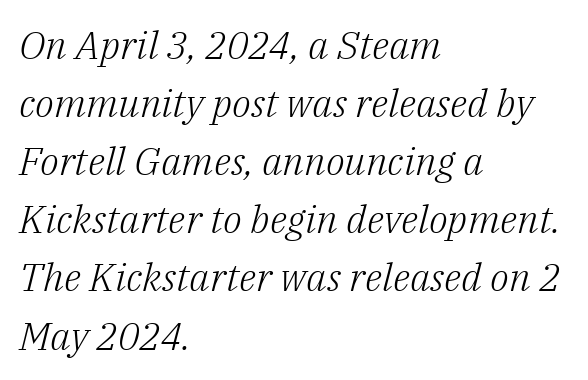
Q: Is the text bold? A: No.
Q: Is the text italic (slanted)? A: Yes, it leans right by about 14 degrees.
Q: Is the typeface a serif or a sans-serif typeface? A: Serif.
Q: Is the text underlined? A: No.
Q: How is the paragraph aligned? A: Left-aligned.
Q: Is the spacing between letters normal or unusually wide? A: Normal.
Q: Is the spacing between lines tight, normal or loose? A: Normal.
Q: Width (condensed, normal, or wide)? A: Normal.
Q: Stroke contrast? A: Low.
Q: x-height? A: Medium.
Q: Monospaced? A: No.
